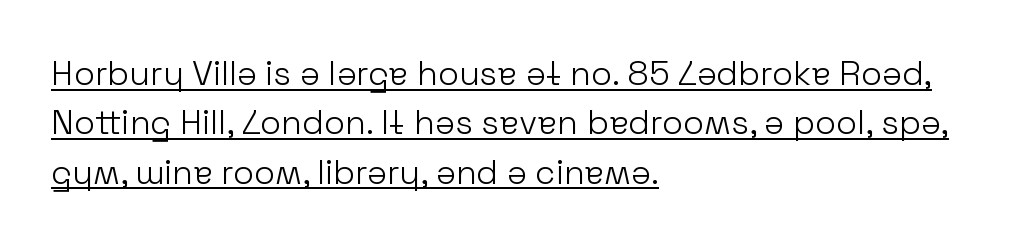
Q: Is the text bold? A: No.
Q: Is the text italic (slanted)? A: No, it is upright.
Q: Is the typeface a serif or a sans-serif typeface? A: Sans-serif.
Q: Is the text underlined? A: Yes.
Q: How is the paragraph aligned? A: Left-aligned.
Q: Is the spacing between letters normal or unusually wide? A: Normal.
Q: Is the spacing between lines tight, normal or loose? A: Normal.
Q: Width (condensed, normal, or wide)? A: Normal.
Q: Stroke contrast? A: Low.
Q: x-height? A: Medium.
Q: Monospaced? A: No.
